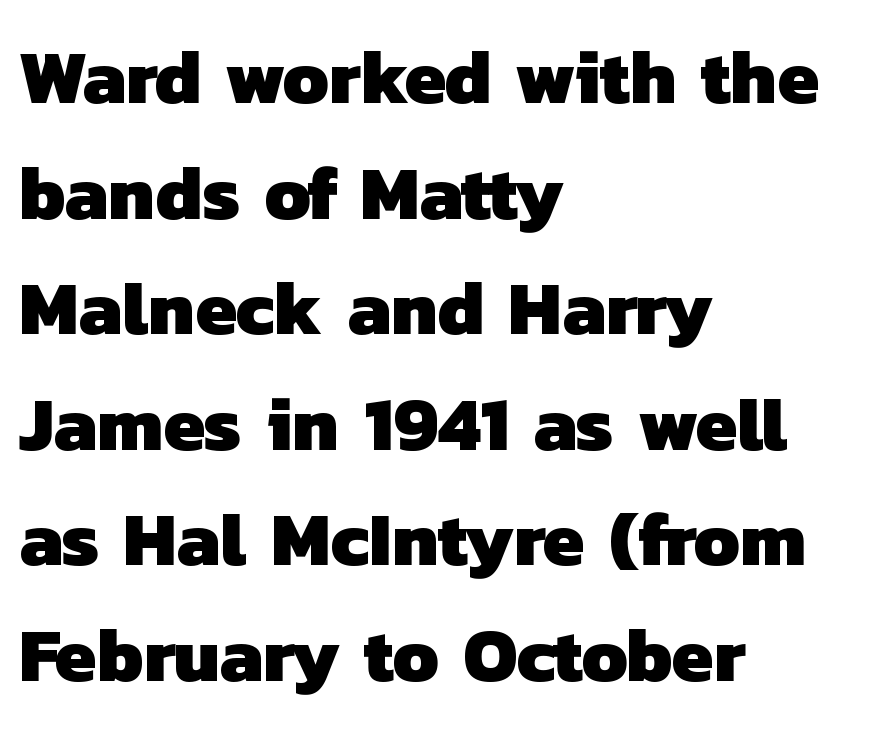
Q: Is the text bold? A: Yes.
Q: Is the typeface a serif or a sans-serif typeface? A: Sans-serif.
Q: Is the text underlined? A: No.
Q: How is the paragraph aligned? A: Left-aligned.
Q: Is the spacing between letters normal or unusually wide? A: Normal.
Q: Is the spacing between lines tight, normal or loose? A: Normal.
Q: Width (condensed, normal, or wide)? A: Normal.
Q: Stroke contrast? A: Low.
Q: x-height? A: Medium.
Q: Monospaced? A: No.
